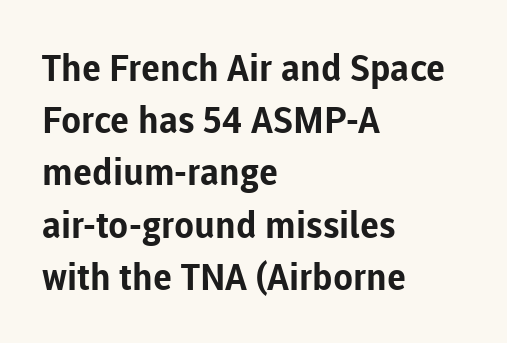
The font is running at its bold setting. The type is set solid horizontally, with unmodified tracking. It's the straight-up-and-down kind of type. Normally led — the rows are evenly, conventionally spaced. Type without underlining.
